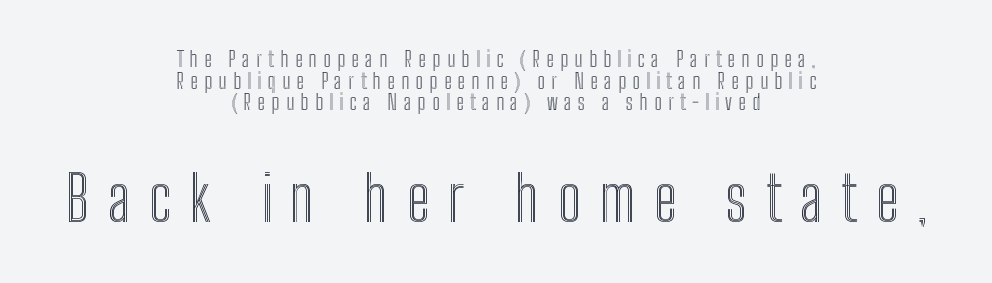
The horizontal fit of the characters is loose and conspicuously gappy. Spacing verdict: proportional, widths tailored to each character. The leading is snug, giving the passage a crowded texture. Rendered with straight, roman letterforms.
